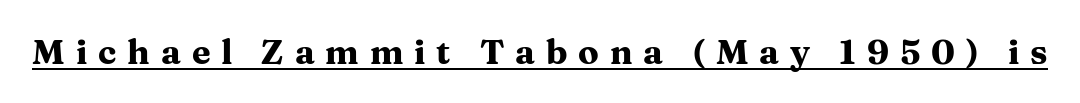
Q: Is the text bold? A: Yes.
Q: Is the text italic (slanted)? A: No, it is upright.
Q: Is the typeface a serif or a sans-serif typeface? A: Serif.
Q: Is the text underlined? A: Yes.
Q: Is the spacing between letters normal or unusually wide? A: Unusually wide.
Q: Width (condensed, normal, or wide)? A: Wide.
Q: Stroke contrast? A: Medium.
Q: x-height? A: Medium.
Q: Monospaced? A: No.
